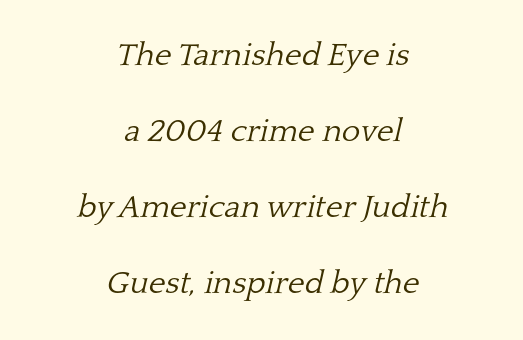
{"serif": "yes", "italic": "yes", "lean": "right", "slant_degrees": 13, "bold": "no", "weight": "light", "width": "normal", "stroke_contrast": "low", "x_height": "medium", "monospaced": "no", "underline": "no", "align": "center", "line_spacing": "loose", "line_spacing_ratio": 2.38, "letter_spacing": "normal", "letter_spacing_em": 0.0, "glyph_px": 32}
